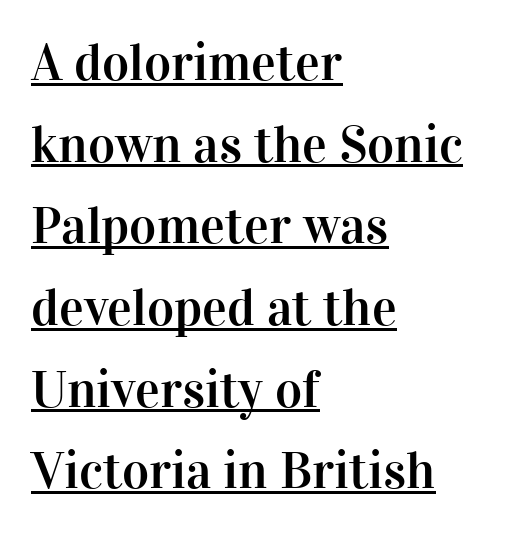
Style check: upright. Check where the strokes stop: tiny serifs finish them off. Emphasis is given by a line drawn under the lettering. These lines are rendered in a variable-pitch font. No extra tracking has been applied to these lines. The ragged edge is on the right, which tells us the setting is flush left.
